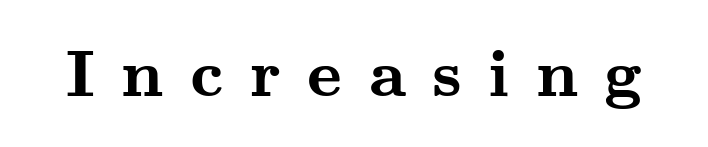
Q: Is the text bold? A: Yes.
Q: Is the text italic (slanted)? A: No, it is upright.
Q: Is the typeface a serif or a sans-serif typeface? A: Serif.
Q: Is the text underlined? A: No.
Q: Is the spacing between letters normal or unusually wide? A: Unusually wide.
Q: Width (condensed, normal, or wide)? A: Wide.
Q: Stroke contrast? A: Medium.
Q: x-height? A: Small.
Q: Monospaced? A: No.
